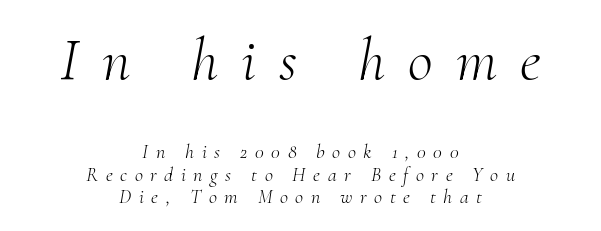
Look at the tracking — it's clearly loosened, letters drifting apart. Stroke thickness stays within the range of a standard reading face or lighter. The space between consecutive lines is stingy. Words float on clear page, feet unadorned. Character widths vary here, with narrow letters taking less room than wide ones. Typesetter's note — upper block bumped up in size, lower block left smaller.
